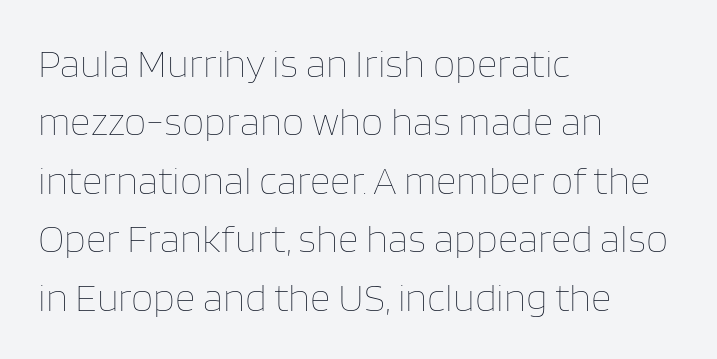
{"italic": "no", "bold": "no", "weight": "thin", "width": "normal", "stroke_contrast": "low", "x_height": "large", "monospaced": "no", "underline": "no", "align": "left", "line_spacing": "normal", "line_spacing_ratio": 1.46, "letter_spacing": "normal", "letter_spacing_em": 0.0, "glyph_px": 40}
